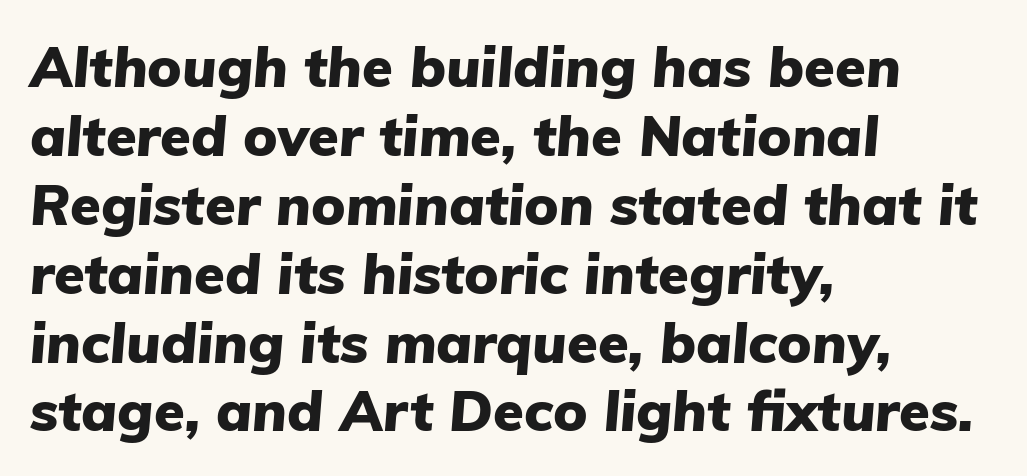
Q: Is the text bold? A: Yes.
Q: Is the text italic (slanted)? A: Yes, it leans right by about 5 degrees.
Q: Is the text underlined? A: No.
Q: How is the paragraph aligned? A: Left-aligned.
Q: Is the spacing between letters normal or unusually wide? A: Normal.
Q: Width (condensed, normal, or wide)? A: Normal.
Q: Stroke contrast? A: Low.
Q: x-height? A: Medium.
Q: Monospaced? A: No.
